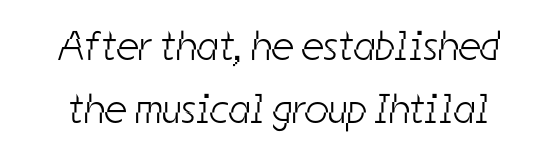
Q: Is the text bold? A: No.
Q: Is the typeface a serif or a sans-serif typeface? A: Sans-serif.
Q: Is the text underlined? A: No.
Q: Is the spacing between letters normal or unusually wide? A: Normal.
Q: Is the spacing between lines tight, normal or loose? A: Normal.
Q: Width (condensed, normal, or wide)? A: Condensed.
Q: Stroke contrast? A: Low.
Q: x-height? A: Medium.
Q: Monospaced? A: No.
